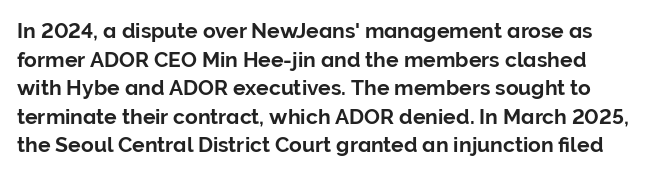
Q: Is the text italic (slanted)? A: No, it is upright.
Q: Is the text underlined? A: No.
Q: How is the paragraph aligned? A: Left-aligned.
Q: Is the spacing between letters normal or unusually wide? A: Normal.
Q: Is the spacing between lines tight, normal or loose? A: Normal.
